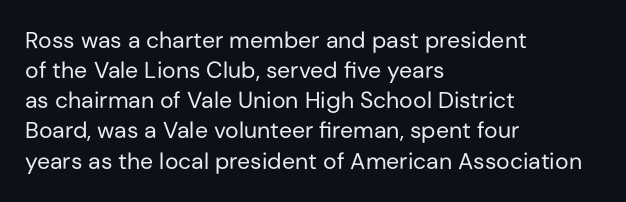
Q: Is the text bold? A: No.
Q: Is the text italic (slanted)? A: No, it is upright.
Q: Is the text underlined? A: No.
Q: How is the paragraph aligned? A: Left-aligned.
Q: Is the spacing between letters normal or unusually wide? A: Normal.
Q: Is the spacing between lines tight, normal or loose? A: Normal.
